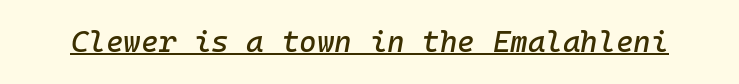
Q: Is the text italic (slanted)? A: Yes, it leans right by about 10 degrees.
Q: Is the text underlined? A: Yes.
Q: Is the spacing between letters normal or unusually wide? A: Normal.
Q: Width (condensed, normal, or wide)? A: Normal.
Q: Stroke contrast? A: Low.
Q: x-height? A: Medium.
Q: Monospaced? A: Yes.
